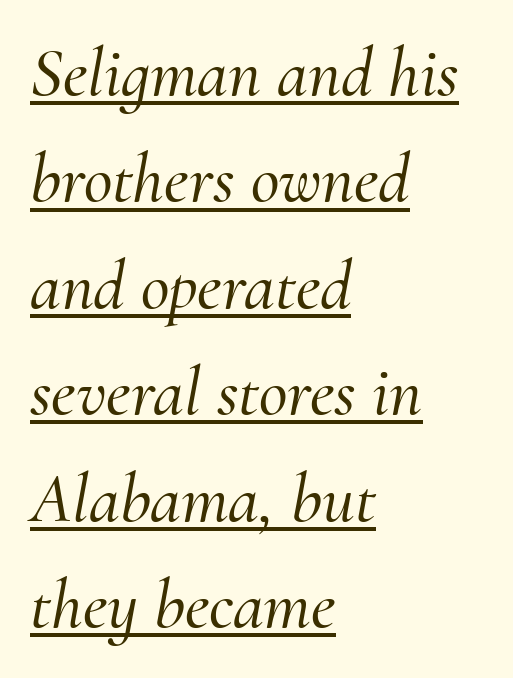
Q: Is the text italic (slanted)? A: Yes, it leans right by about 10 degrees.
Q: Is the typeface a serif or a sans-serif typeface? A: Serif.
Q: Is the text underlined? A: Yes.
Q: How is the paragraph aligned? A: Left-aligned.
Q: Is the spacing between letters normal or unusually wide? A: Normal.
Q: Is the spacing between lines tight, normal or loose? A: Normal.
Q: Width (condensed, normal, or wide)? A: Normal.
Q: Stroke contrast? A: Medium.
Q: x-height? A: Small.
Q: Monospaced? A: No.
